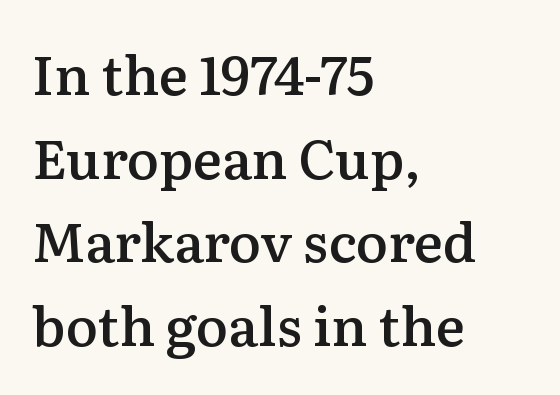
Q: Is the text bold? A: Semi-bold.
Q: Is the text italic (slanted)? A: No, it is upright.
Q: Is the typeface a serif or a sans-serif typeface? A: Serif.
Q: Is the text underlined? A: No.
Q: How is the paragraph aligned? A: Left-aligned.
Q: Is the spacing between letters normal or unusually wide? A: Normal.
Q: Is the spacing between lines tight, normal or loose? A: Normal.
Q: Width (condensed, normal, or wide)? A: Normal.
Q: Stroke contrast? A: Medium.
Q: x-height? A: Medium.
Q: Monospaced? A: No.
